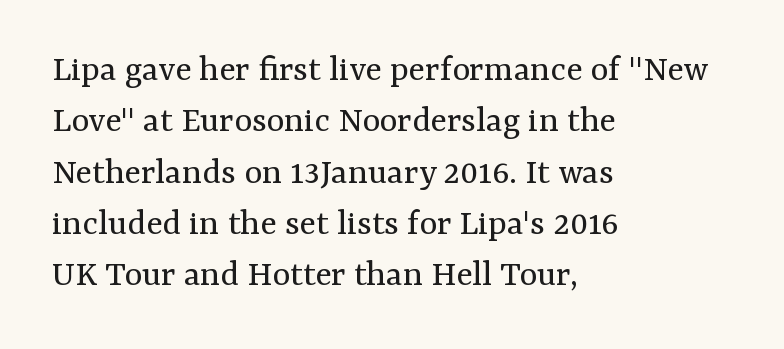
{"serif": "yes", "italic": "no", "bold": "no", "weight": "regular", "width": "normal", "stroke_contrast": "medium", "x_height": "medium", "monospaced": "no", "underline": "no", "align": "left", "line_spacing": "normal", "line_spacing_ratio": 1.35, "letter_spacing": "normal", "letter_spacing_em": 0.0, "glyph_px": 38}
